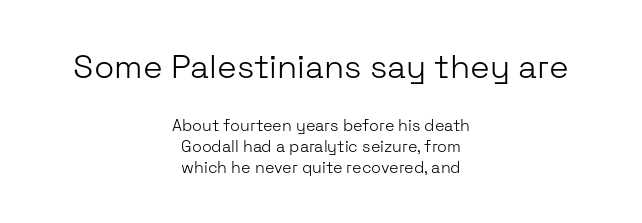
This layout puts the oversized block above and the modest block below. Default kerning and tracking; the words read as compact shapes. The vertical gap from one line to the next is medium. Check the space under the baseline: it is left empty.
